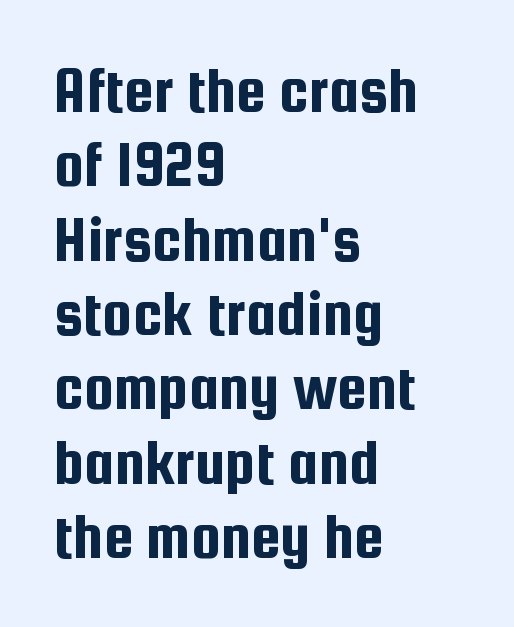
The image shows 67 px condensed sans-serif type, upright; set left-aligned, tight line spacing (1.11x), normal letter spacing, not underlined; low stroke contrast and a medium x-height.
